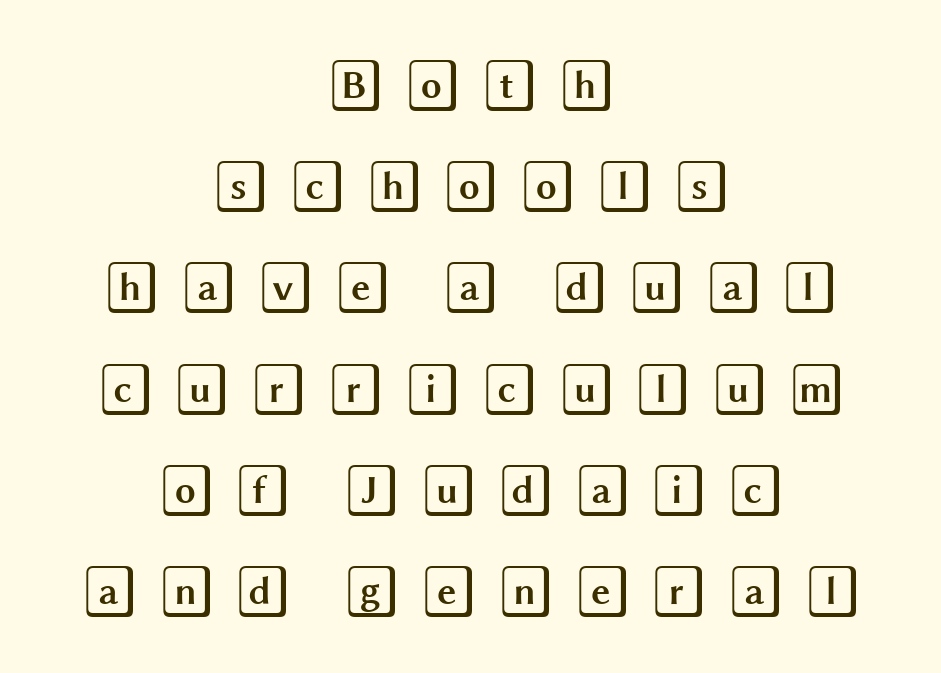
Leading: increased. Lines of text with bare space underneath. Horizontal alignment here is central, giving a formal, balanced look. Style check: upright.
